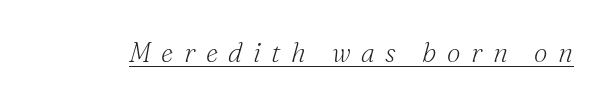
Caption: expanded tracking, letters set apart. Underline: present. The font is comparable to plain body text, perhaps lighter. In terms of posture, this sample is oblique.
